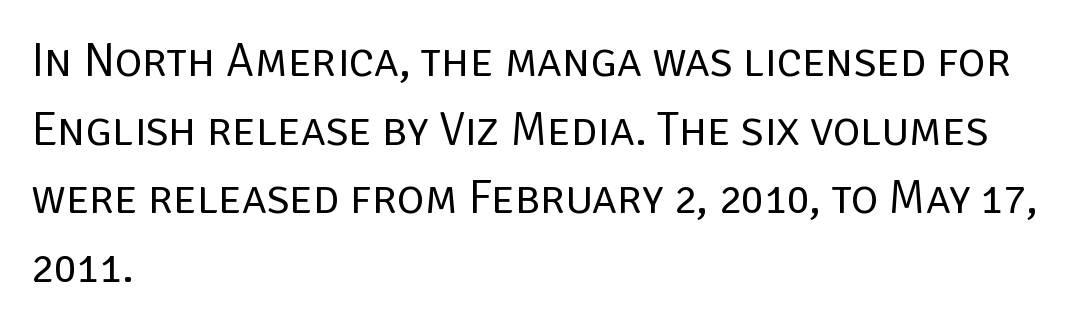
{"serif": "no", "italic": "no", "bold": "no", "weight": "regular", "width": "normal", "stroke_contrast": "low", "x_height": "large", "monospaced": "no", "underline": "no", "align": "left", "line_spacing": "normal", "line_spacing_ratio": 1.46, "letter_spacing": "normal", "letter_spacing_em": 0.0, "glyph_px": 47}
